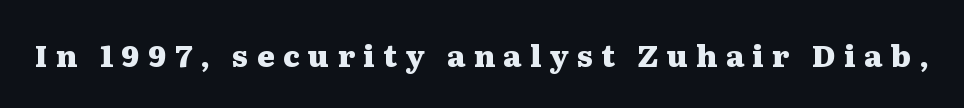
Q: Is the text bold? A: Yes.
Q: Is the text italic (slanted)? A: No, it is upright.
Q: Is the typeface a serif or a sans-serif typeface? A: Serif.
Q: Is the text underlined? A: No.
Q: Is the spacing between letters normal or unusually wide? A: Unusually wide.
Q: Width (condensed, normal, or wide)? A: Wide.
Q: Stroke contrast? A: Medium.
Q: x-height? A: Medium.
Q: Monospaced? A: No.
